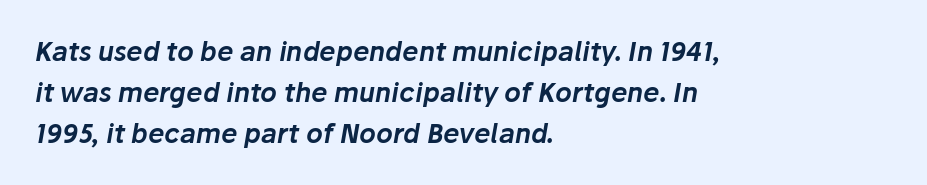
The image shows 26 px text type, italic (leaning right); set left-aligned, normal line spacing (1.57x), normal letter spacing, not underlined.
